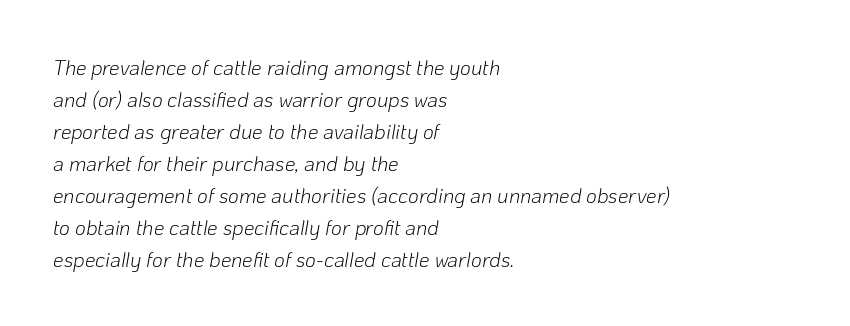
Honestly, the row spacing looks completely unremarkable. Only glyphs here, with clear space below each row. Glyph-to-glyph distance matches everyday printed text. The typography opts for an oblique posture over an upright one.
